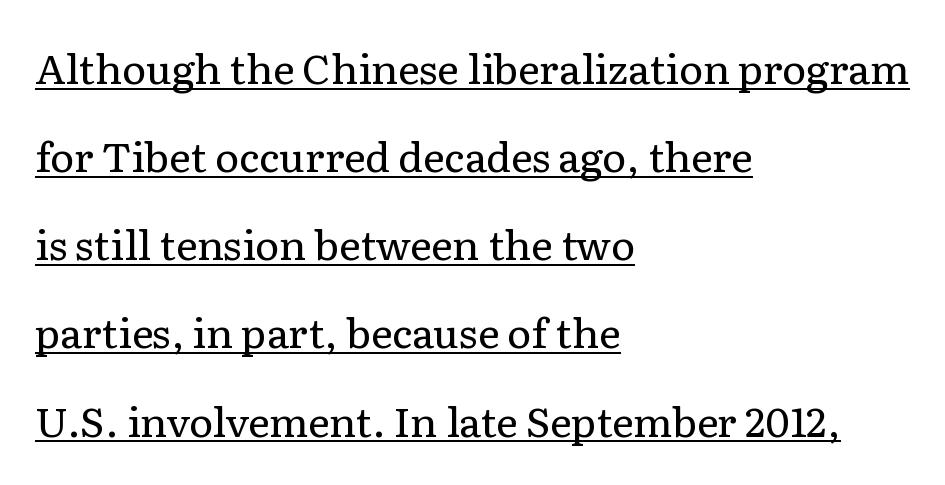
Q: Is the text bold? A: No.
Q: Is the text italic (slanted)? A: No, it is upright.
Q: Is the typeface a serif or a sans-serif typeface? A: Serif.
Q: Is the text underlined? A: Yes.
Q: How is the paragraph aligned? A: Left-aligned.
Q: Is the spacing between letters normal or unusually wide? A: Normal.
Q: Is the spacing between lines tight, normal or loose? A: Loose.
Q: Width (condensed, normal, or wide)? A: Normal.
Q: Stroke contrast? A: Low.
Q: x-height? A: Medium.
Q: Monospaced? A: No.
